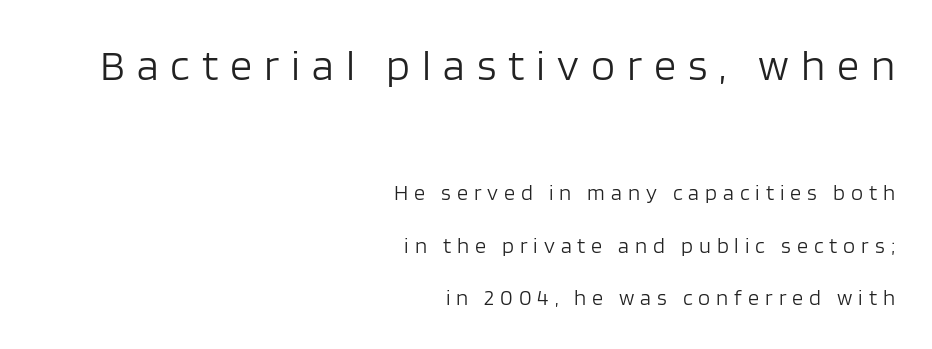
{"serif": "no", "italic": "no", "bold": "no", "weight": "light", "width": "normal", "stroke_contrast": "low", "x_height": "large", "monospaced": "no", "underline": "no", "align": "right", "line_spacing": "loose", "line_spacing_ratio": 2.4, "letter_spacing": "wide", "letter_spacing_em": 0.27, "larger_block": "first", "size_ratio": 2.0, "glyph_px": 44}
